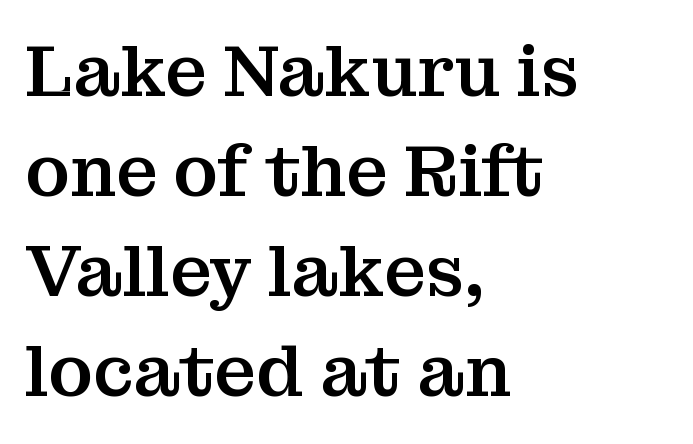
Q: Is the text italic (slanted)? A: No, it is upright.
Q: Is the typeface a serif or a sans-serif typeface? A: Serif.
Q: Is the text underlined? A: No.
Q: How is the paragraph aligned? A: Left-aligned.
Q: Is the spacing between letters normal or unusually wide? A: Normal.
Q: Is the spacing between lines tight, normal or loose? A: Normal.
Q: Width (condensed, normal, or wide)? A: Normal.
Q: Stroke contrast? A: Medium.
Q: x-height? A: Medium.
Q: Monospaced? A: No.
